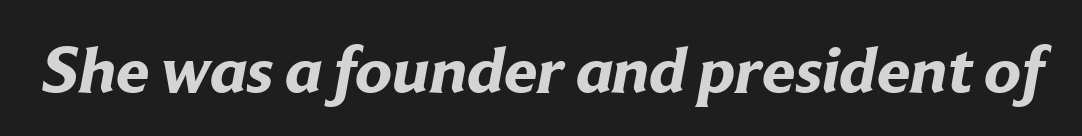
The image shows 67 px bold sans-serif type; set normal letter spacing, not underlined; low stroke contrast and a medium x-height.
